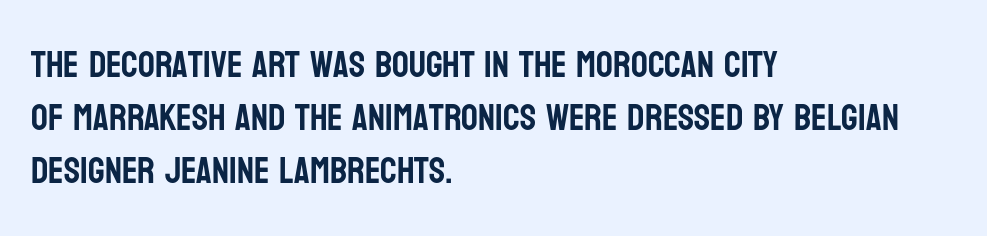
The image shows 37 px condensed sans-serif type, upright; set left-aligned, normal line spacing (1.43x), normal letter spacing, not underlined; low stroke contrast and a large x-height.
